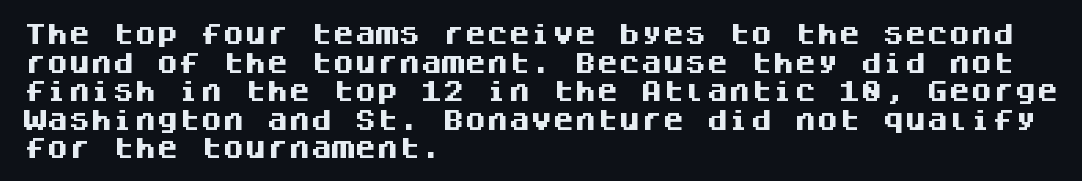
The image shows 22 px bold type, upright; set left-aligned, normal line spacing (1.3x), normal letter spacing, not underlined.
